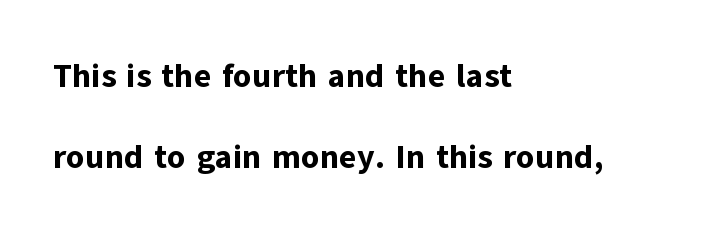
The image shows 33 px bold sans-serif type, upright; set left-aligned, loose line spacing (2.46x), normal letter spacing, not underlined; low stroke contrast and a medium x-height.
